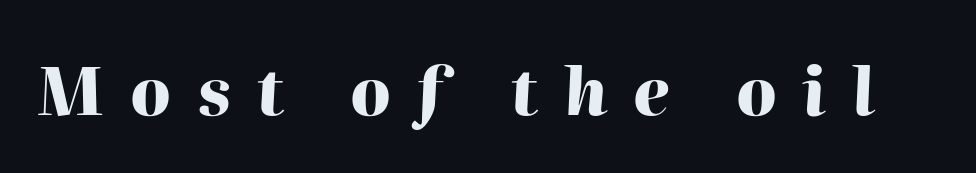
The image shows 66 px heavy type, italic (leaning right); set unusually wide letter spacing (+0.39 em), not underlined; high stroke contrast and a medium x-height.
